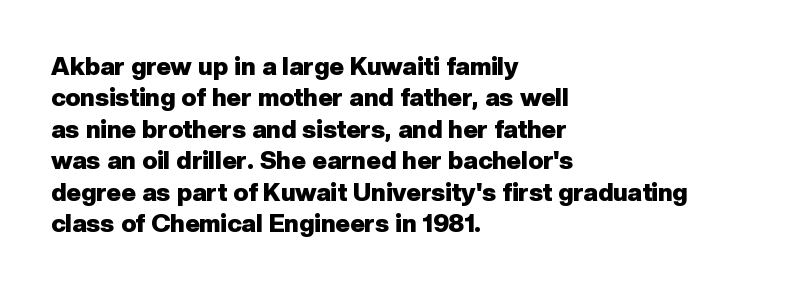
Horizontal alignment here is leftward, the default for most running prose. These lines were composed using upright roman letters. Quick note: underline off. Words appear dense and cohesive because spacing is normal. Honestly, the row spacing looks completely unremarkable. Heft: maximum for text — a bold.
